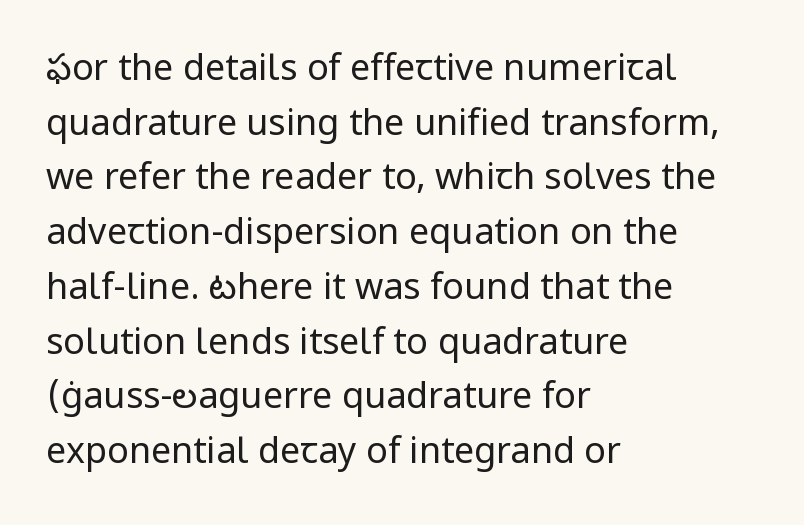
These lines were composed using upright roman letters. The lines are quadded left. Letterform terminals end flat and unadorned throughout the passage. The face used here is proportionally spaced, like ordinary book or web type. Each row of text sits above clean, open space. Heft: none added — not bold.
